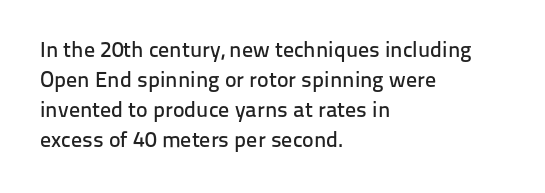
Decoration check: the copy has no underline. A roman cut, with each character standing at attention. The line-height multiplier appears to be the usual default. In CSS terms this would be text-align: left. Words appear dense and cohesive because spacing is normal.
